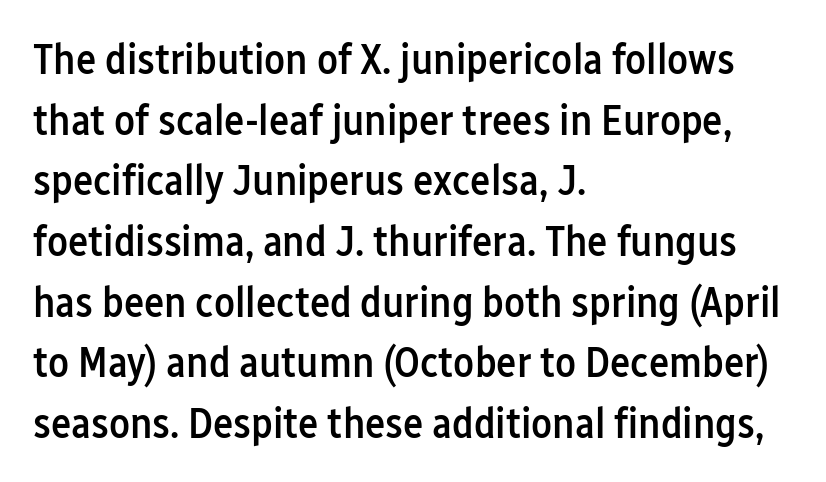
{"serif": "no", "italic": "no", "bold": "semi", "weight": "semibold", "width": "condensed", "stroke_contrast": "low", "x_height": "medium", "monospaced": "no", "underline": "no", "align": "left", "line_spacing": "normal", "line_spacing_ratio": 1.41, "letter_spacing": "normal", "letter_spacing_em": 0.0, "glyph_px": 43}
